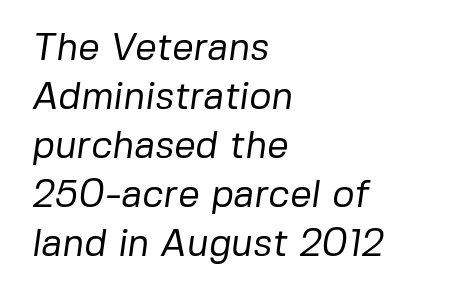
Q: Is the text bold? A: No.
Q: Is the typeface a serif or a sans-serif typeface? A: Sans-serif.
Q: Is the text underlined? A: No.
Q: How is the paragraph aligned? A: Left-aligned.
Q: Is the spacing between letters normal or unusually wide? A: Normal.
Q: Is the spacing between lines tight, normal or loose? A: Normal.
Q: Width (condensed, normal, or wide)? A: Normal.
Q: Stroke contrast? A: Low.
Q: x-height? A: Medium.
Q: Monospaced? A: No.
